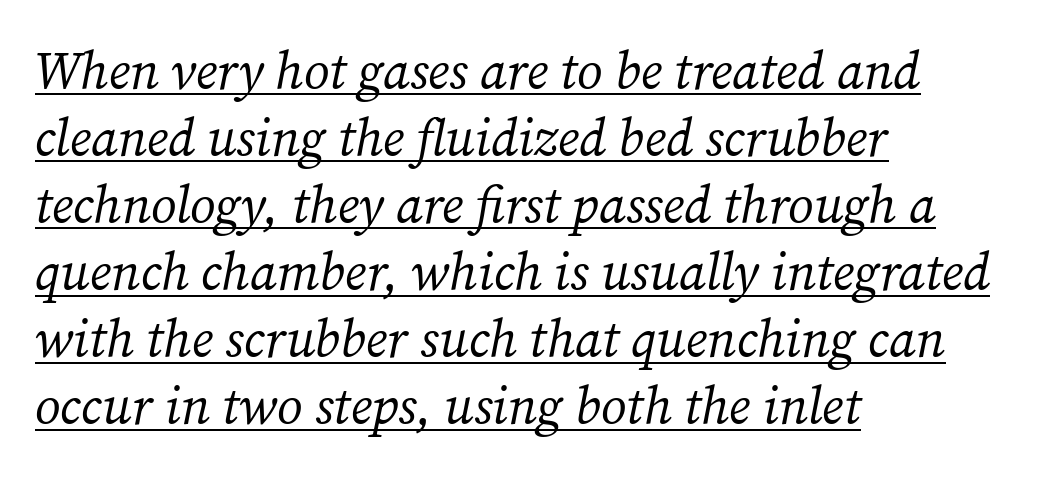
The strokes are not fattened; the text isn't bold. The paragraph shown leans on its left margin. This rendering leaves character spacing at its baseline value. If you drew a line through each stem, it would be angled. What kind of face is this? One with serifs. Each line of the rendering has a horizontal stroke beneath the glyphs.
